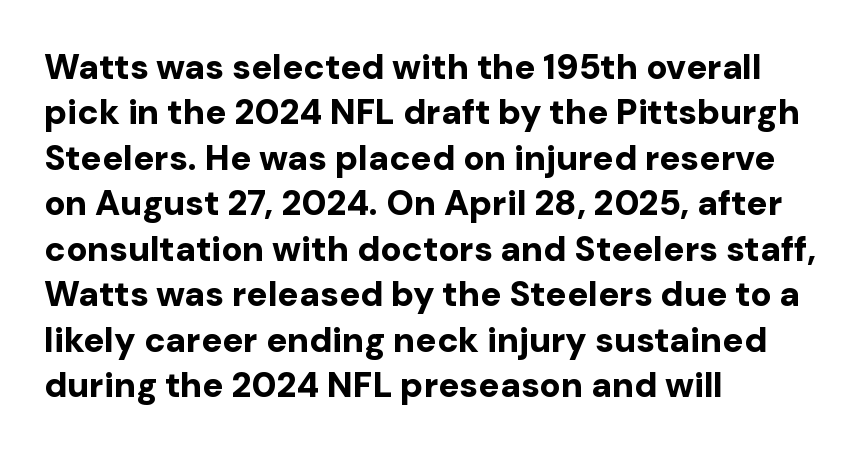
Q: Is the text bold? A: Yes.
Q: Is the text italic (slanted)? A: No, it is upright.
Q: Is the typeface a serif or a sans-serif typeface? A: Sans-serif.
Q: Is the text underlined? A: No.
Q: How is the paragraph aligned? A: Left-aligned.
Q: Is the spacing between letters normal or unusually wide? A: Normal.
Q: Is the spacing between lines tight, normal or loose? A: Normal.
Q: Width (condensed, normal, or wide)? A: Normal.
Q: Stroke contrast? A: Low.
Q: x-height? A: Medium.
Q: Monospaced? A: No.
